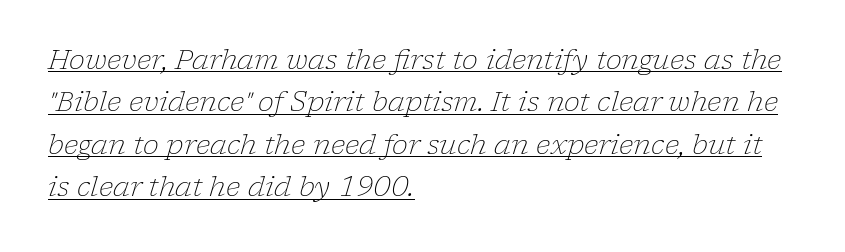
{"italic": "yes", "lean": "right", "slant_degrees": 17, "bold": "no", "underline": "yes", "align": "left", "line_spacing": "normal", "line_spacing_ratio": 1.57, "letter_spacing": "normal", "letter_spacing_em": 0.0, "glyph_px": 27}
